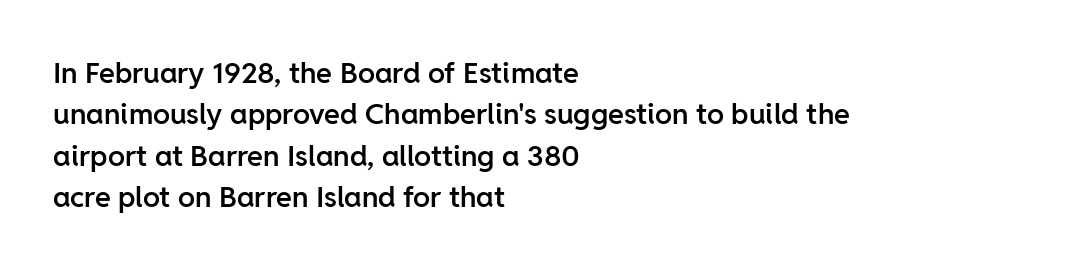
The image shows 29 px semibold sans-serif type, upright; set left-aligned, normal line spacing (1.43x), normal letter spacing, not underlined; low stroke contrast and a medium x-height.
